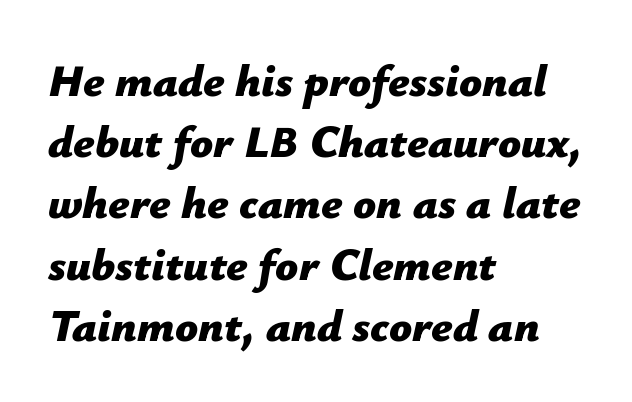
The image shows 45 px bold type, italic (leaning right); set left-aligned, normal line spacing (1.36x), normal letter spacing, not underlined; low stroke contrast and a medium x-height.
